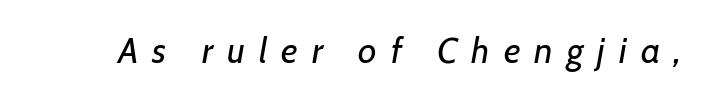
{"italic": "yes", "lean": "right", "slant_degrees": 7, "bold": "no", "weight": "regular", "width": "normal", "stroke_contrast": "low", "x_height": "medium", "monospaced": "no", "underline": "no", "letter_spacing": "wide", "letter_spacing_em": 0.39, "glyph_px": 36}
